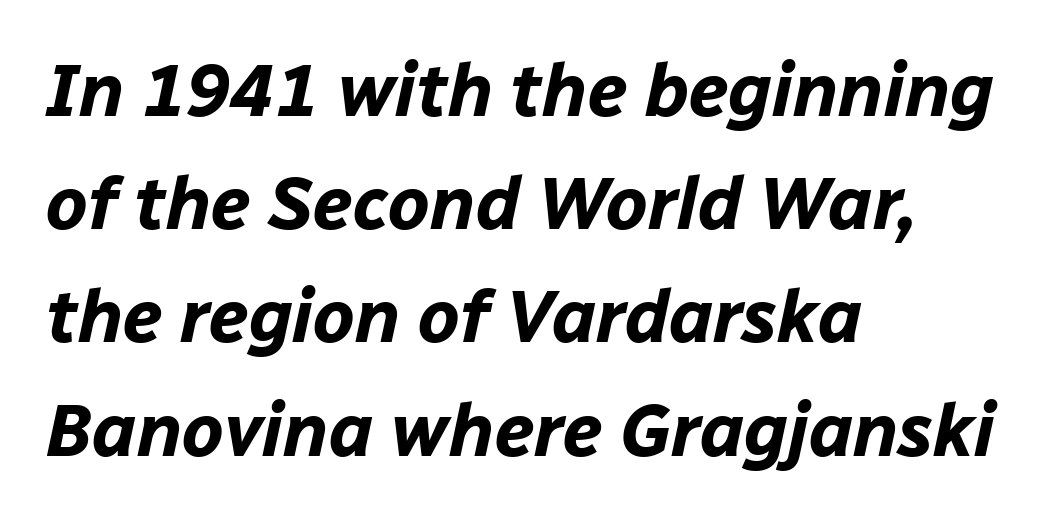
Q: Is the text bold? A: Yes.
Q: Is the text italic (slanted)? A: Yes, it leans right by about 12 degrees.
Q: Is the text underlined? A: No.
Q: How is the paragraph aligned? A: Left-aligned.
Q: Is the spacing between letters normal or unusually wide? A: Normal.
Q: Is the spacing between lines tight, normal or loose? A: Normal.
Q: Width (condensed, normal, or wide)? A: Normal.
Q: Stroke contrast? A: Low.
Q: x-height? A: Medium.
Q: Monospaced? A: No.
